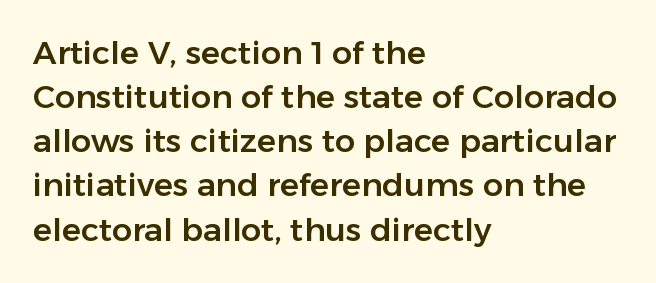
{"serif": "no", "italic": "no", "width": "normal", "stroke_contrast": "low", "x_height": "medium", "monospaced": "no", "underline": "no", "align": "left", "line_spacing": "normal", "line_spacing_ratio": 1.38, "letter_spacing": "normal", "letter_spacing_em": 0.0, "glyph_px": 32}
